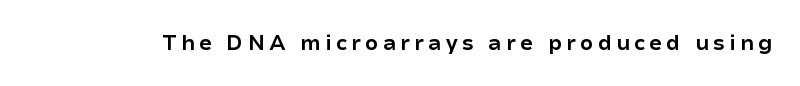
Q: Is the text bold? A: Yes.
Q: Is the text italic (slanted)? A: No, it is upright.
Q: Is the text underlined? A: No.
